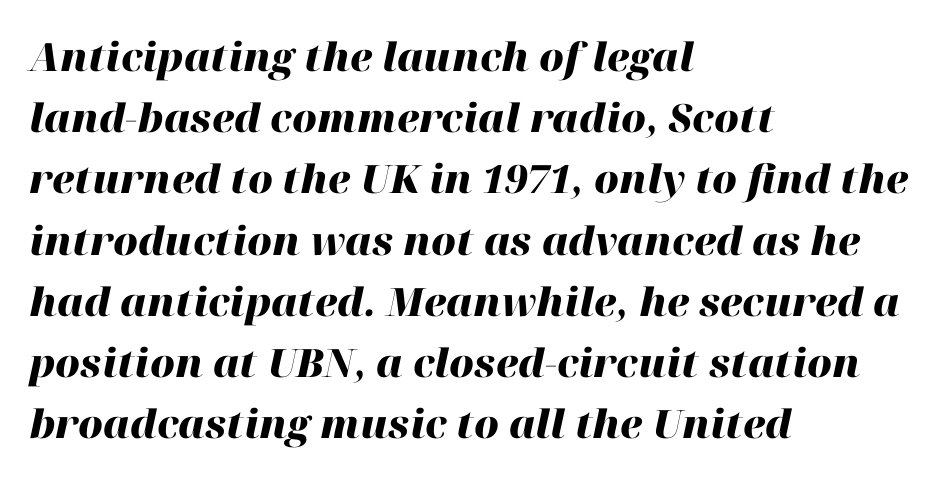
Just letters on the line, the space beneath them empty. Character widths vary here, with narrow letters taking less room than wide ones. The paragraph has a hard left edge and a soft right edge. There is no visible air inserted between adjacent glyphs.
